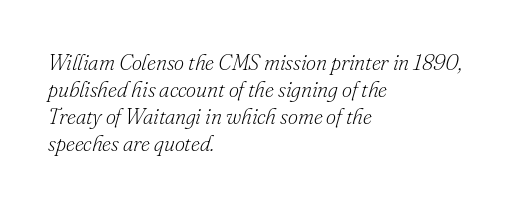
Q: Is the text bold? A: No.
Q: Is the text italic (slanted)? A: Yes, it leans right by about 16 degrees.
Q: Is the text underlined? A: No.
Q: How is the paragraph aligned? A: Left-aligned.
Q: Is the spacing between letters normal or unusually wide? A: Normal.
